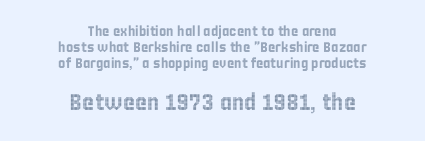
{"italic": "no", "underline": "no", "align": "center", "line_spacing": "tight", "line_spacing_ratio": 1.15, "letter_spacing": "normal", "letter_spacing_em": 0.0, "larger_block": "second", "size_ratio": 1.64, "glyph_px": 23}
